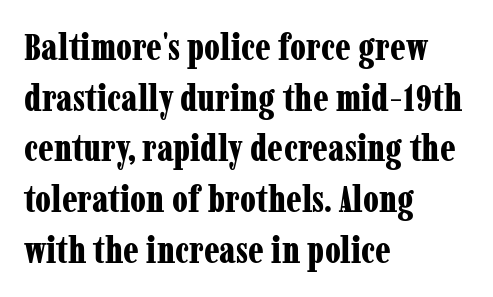
{"serif": "yes", "italic": "no", "bold": "yes", "weight": "bold", "width": "condensed", "stroke_contrast": "low", "x_height": "medium", "monospaced": "no", "underline": "no", "align": "left", "line_spacing": "normal", "line_spacing_ratio": 1.37, "letter_spacing": "normal", "letter_spacing_em": 0.0, "glyph_px": 37}
